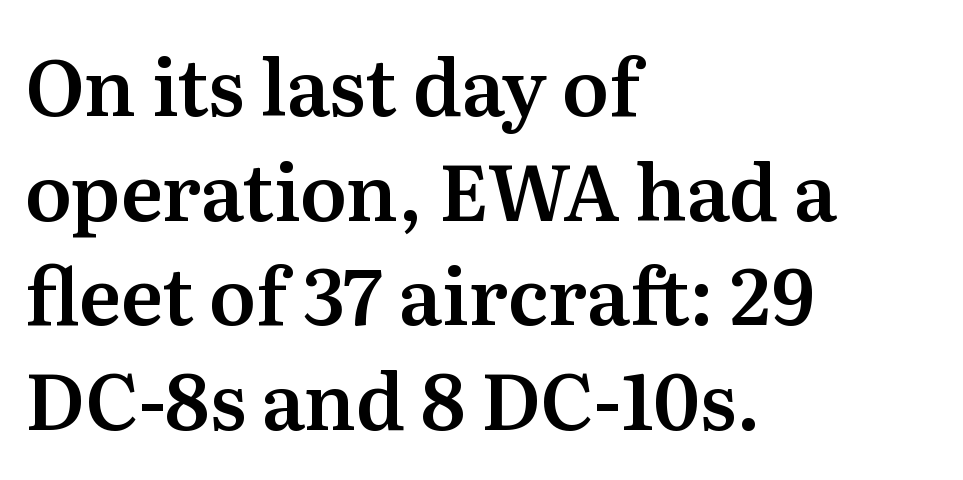
Q: Is the text italic (slanted)? A: No, it is upright.
Q: Is the typeface a serif or a sans-serif typeface? A: Serif.
Q: Is the text underlined? A: No.
Q: How is the paragraph aligned? A: Left-aligned.
Q: Is the spacing between letters normal or unusually wide? A: Normal.
Q: Is the spacing between lines tight, normal or loose? A: Normal.
Q: Width (condensed, normal, or wide)? A: Normal.
Q: Stroke contrast? A: Medium.
Q: x-height? A: Medium.
Q: Monospaced? A: No.
